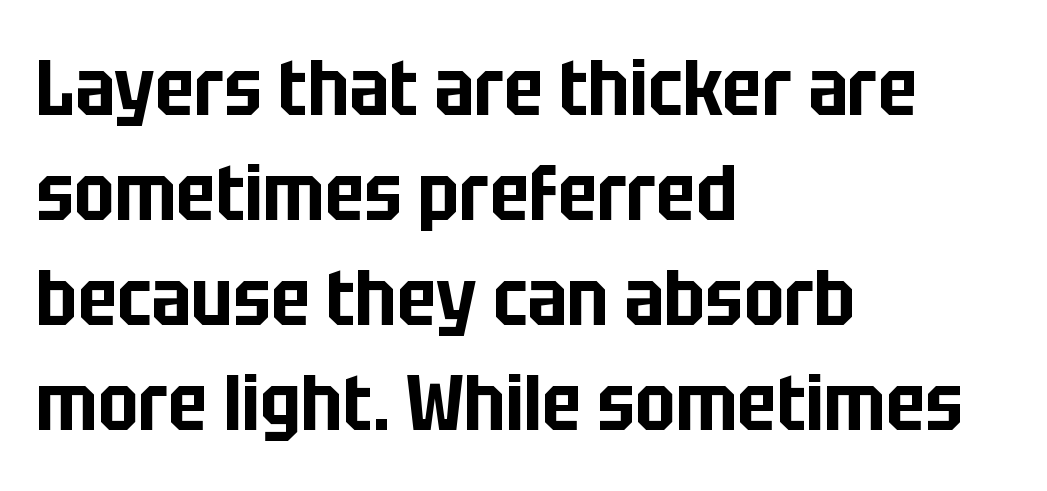
Anything drawn beneath the words? Only blank space. Short and long lines alike share a common starting point at left. Baseline-to-baseline distance is the conventional proportion of letter height. In terms of letterspacing, this is plain default setting.
